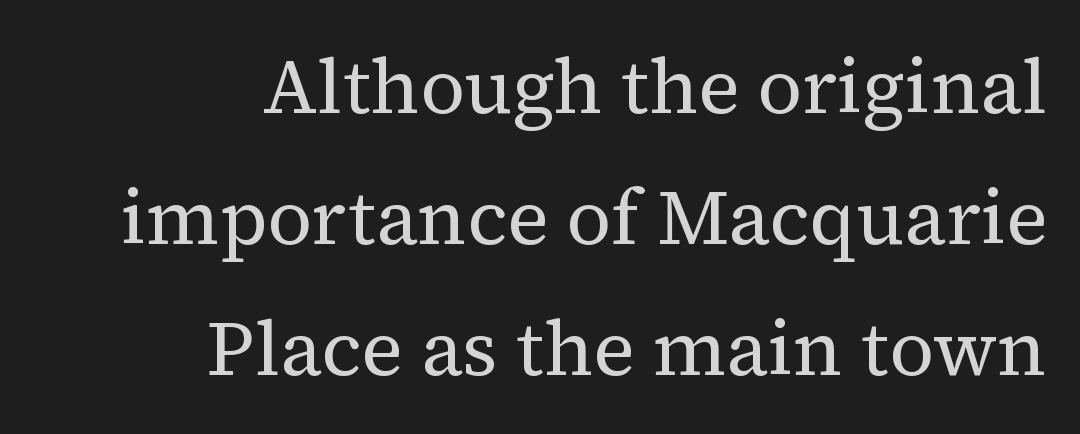
The image shows 77 px regular-weight serif type, upright; set right-aligned, normal line spacing (1.7x), normal letter spacing, not underlined; medium stroke contrast and a medium x-height.
